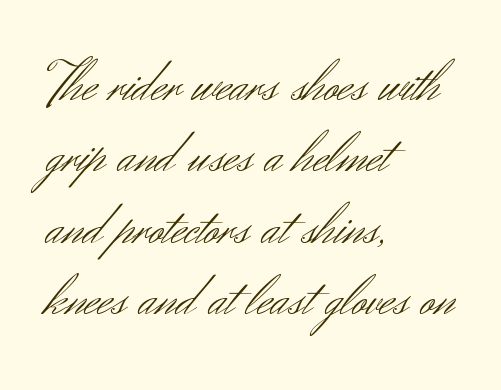
Q: Is the text bold? A: No.
Q: Is the text italic (slanted)? A: Yes.
Q: Is the typeface a serif or a sans-serif typeface? A: Sans-serif.
Q: Is the text underlined? A: No.
Q: How is the paragraph aligned? A: Left-aligned.
Q: Is the spacing between letters normal or unusually wide? A: Normal.
Q: Width (condensed, normal, or wide)? A: Normal.
Q: Stroke contrast? A: Medium.
Q: x-height? A: Small.
Q: Monospaced? A: No.
